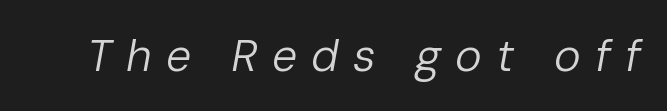
Q: Is the text bold? A: No.
Q: Is the text italic (slanted)? A: Yes, it leans right by about 10 degrees.
Q: Is the text underlined? A: No.
Q: Is the spacing between letters normal or unusually wide? A: Unusually wide.
Q: Width (condensed, normal, or wide)? A: Normal.
Q: Stroke contrast? A: Low.
Q: x-height? A: Medium.
Q: Monospaced? A: No.
